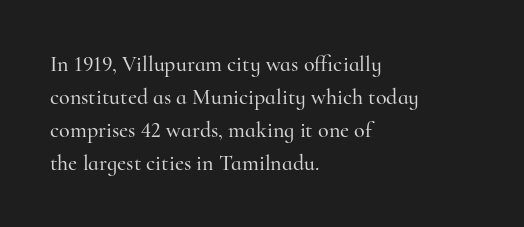
The image shows 22 px text type, upright; set left-aligned, normal line spacing (1.5x), normal letter spacing, not underlined.
